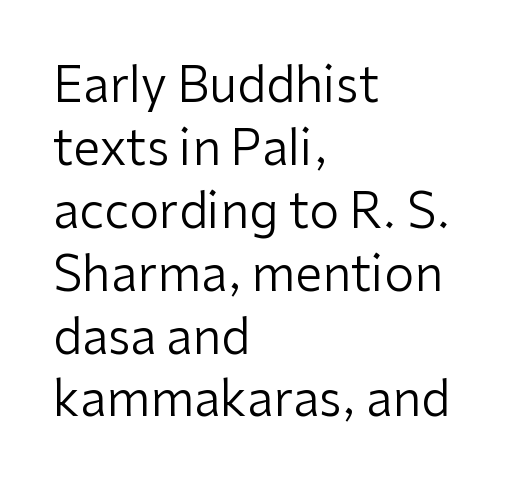
The image shows 48 px regular-weight sans-serif type, upright; set left-aligned, normal line spacing (1.31x), normal letter spacing, not underlined; low stroke contrast and a medium x-height.
